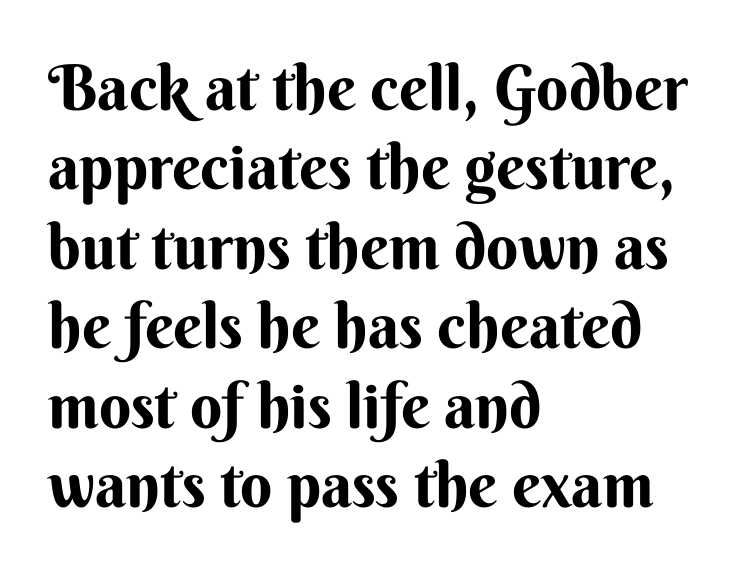
The image shows 63 px bold sans-serif type, upright; set left-aligned, normal line spacing (1.26x), normal letter spacing, not underlined; medium stroke contrast and a small x-height.
